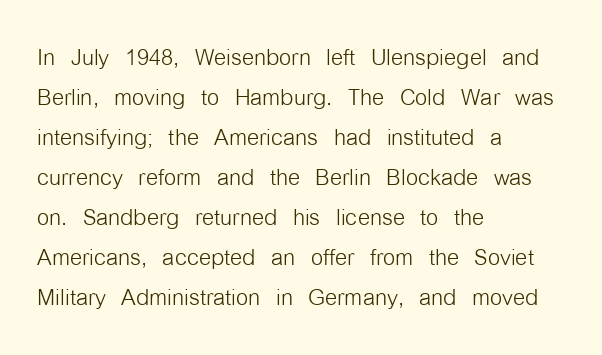
Q: Is the text bold? A: No.
Q: Is the text italic (slanted)? A: No, it is upright.
Q: Is the typeface a serif or a sans-serif typeface? A: Sans-serif.
Q: Is the text underlined? A: No.
Q: How is the paragraph aligned? A: Left-aligned.
Q: Is the spacing between letters normal or unusually wide? A: Normal.
Q: Is the spacing between lines tight, normal or loose? A: Normal.
Q: Width (condensed, normal, or wide)? A: Condensed.
Q: Stroke contrast? A: Low.
Q: x-height? A: Medium.
Q: Monospaced? A: No.
